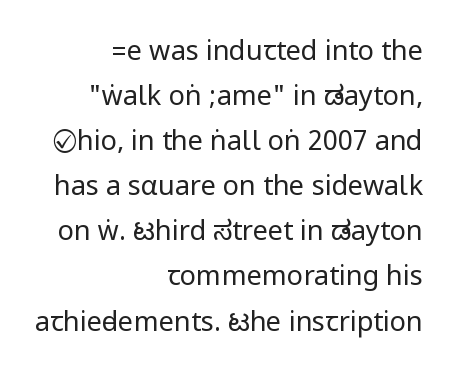
Each line ends at the same right margin while the left side varies. Think standard paragraph weight, or any step lighter than that. Ordinary non-slanted type is in use. Students, observe: this is what conventionally led text looks like. There is no visible air inserted between adjacent glyphs. The gap between lines stays unmarked.
